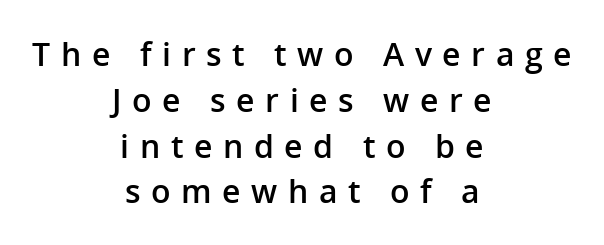
The image shows 32 px semibold sans-serif type, upright; set centered, normal line spacing (1.43x), unusually wide letter spacing (+0.33 em), not underlined; low stroke contrast and a medium x-height.
